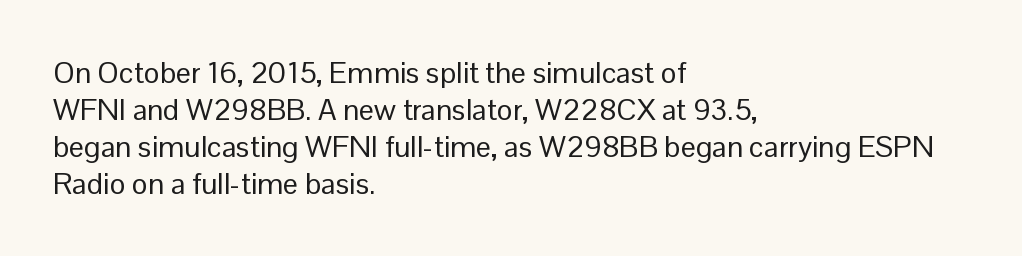
Q: Is the text bold? A: No.
Q: Is the text italic (slanted)? A: No, it is upright.
Q: Is the typeface a serif or a sans-serif typeface? A: Sans-serif.
Q: Is the text underlined? A: No.
Q: How is the paragraph aligned? A: Left-aligned.
Q: Is the spacing between letters normal or unusually wide? A: Normal.
Q: Width (condensed, normal, or wide)? A: Normal.
Q: Stroke contrast? A: Low.
Q: x-height? A: Medium.
Q: Monospaced? A: No.
